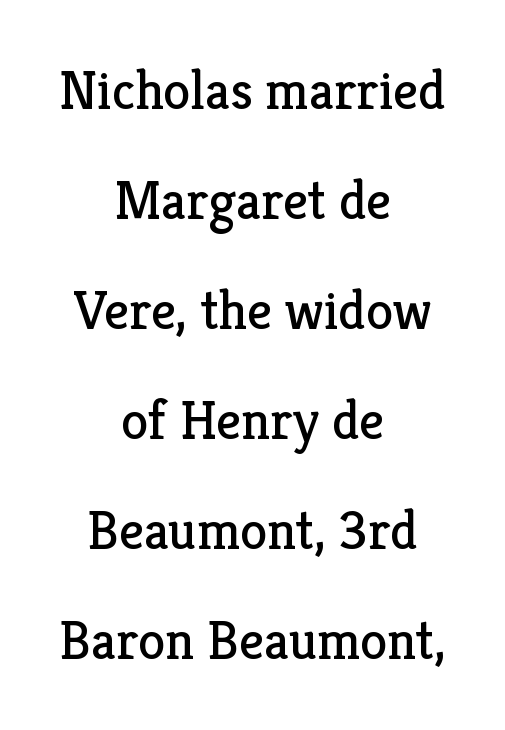
Vertical strokes here are truly vertical. The rendering positions every line midway between the sides. The text was rendered using a seriffed face with decorative stroke endings. Just letters on the line, the space beneath them empty. Inter-character spacing is left at the font's built-in metrics. Note the varied advance widths — an 'i' is clearly narrower than an 'm'.
